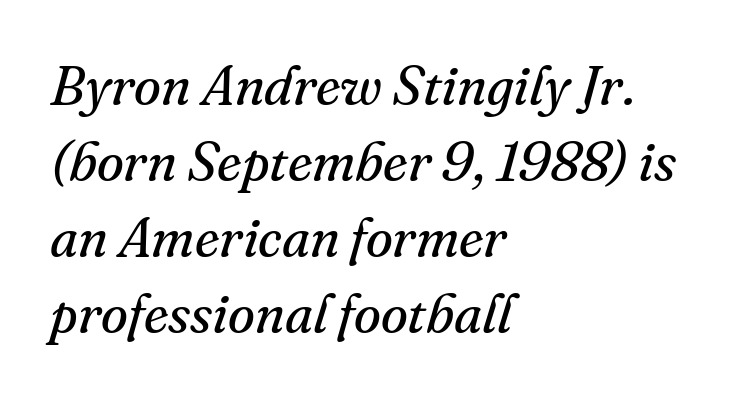
The rendering shows small feet on the letterforms — a serif design. Is this a heavy cut? Hardly; it is regular or lighter. Every row of glyphs begins at an identical x-position on the left. Notice how descenders clear the ascenders below comfortably — that's standard leading. A bare baseline throughout the passage. Here the designer chose a conventional face with non-uniform glyph widths.
